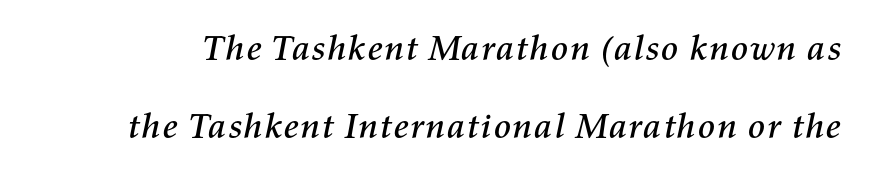
A clean baseline with only descenders dipping below it. The letters are slanted; this is an italic face. Compared with typical body copy, the letter spacing here is the same. Quick note: interline space is abundant.
